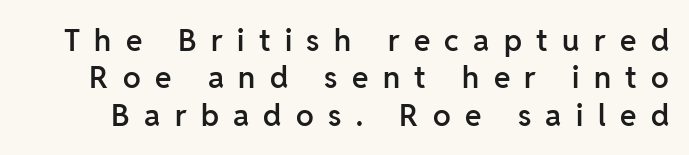
This sample has the flowing, uneven cadence of proportional lettering. The rows are spaced the way most documents space them. Does extra space separate the letters? Yes, quite a lot of it. Heft: intermediate — a semibold. The letters carry no serifs — their stems end cleanly without finishing strokes. Ordinary non-slanted type is in use.
